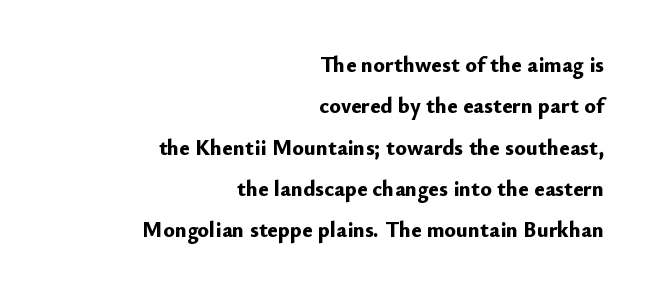
{"italic": "no", "bold": "yes", "underline": "no", "align": "right", "line_spacing_ratio": 1.88, "letter_spacing": "normal", "letter_spacing_em": 0.0, "glyph_px": 22}
